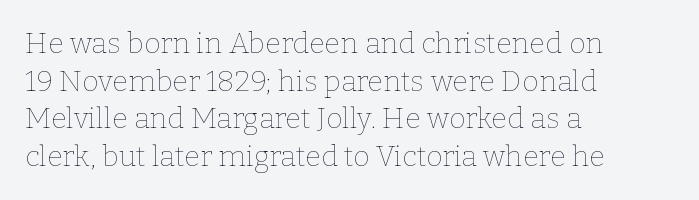
Q: Is the text bold? A: No.
Q: Is the text italic (slanted)? A: No, it is upright.
Q: Is the text underlined? A: No.
Q: How is the paragraph aligned? A: Left-aligned.
Q: Is the spacing between letters normal or unusually wide? A: Normal.
Q: Is the spacing between lines tight, normal or loose? A: Normal.
Q: Width (condensed, normal, or wide)? A: Normal.
Q: Stroke contrast? A: Low.
Q: x-height? A: Medium.
Q: Monospaced? A: No.
